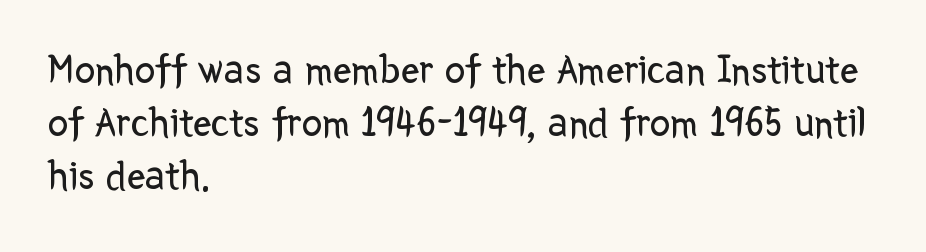
The image shows 41 px regular-weight sans-serif type, upright; set left-aligned, normal line spacing (1.29x), normal letter spacing, not underlined; low stroke contrast and a medium x-height.
